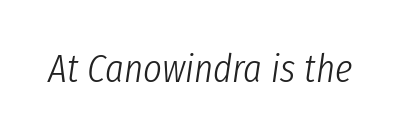
Q: Is the text bold? A: No.
Q: Is the text italic (slanted)? A: Yes, it leans right by about 8 degrees.
Q: Is the text underlined? A: No.
Q: Is the spacing between letters normal or unusually wide? A: Normal.
Q: Width (condensed, normal, or wide)? A: Condensed.
Q: Stroke contrast? A: Low.
Q: x-height? A: Medium.
Q: Monospaced? A: No.
